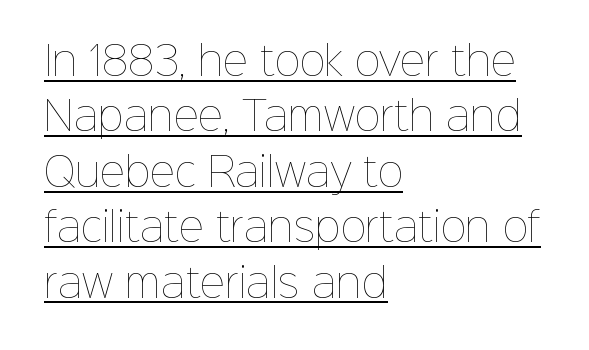
Q: Is the text bold? A: No.
Q: Is the text italic (slanted)? A: No, it is upright.
Q: Is the text underlined? A: Yes.
Q: How is the paragraph aligned? A: Left-aligned.
Q: Is the spacing between letters normal or unusually wide? A: Normal.
Q: Is the spacing between lines tight, normal or loose? A: Normal.
Q: Width (condensed, normal, or wide)? A: Normal.
Q: Stroke contrast? A: Low.
Q: x-height? A: Medium.
Q: Monospaced? A: No.
